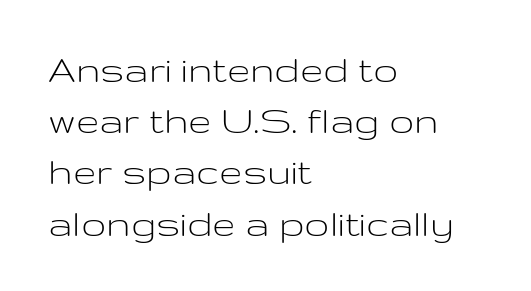
Q: Is the text bold? A: No.
Q: Is the text italic (slanted)? A: No, it is upright.
Q: Is the typeface a serif or a sans-serif typeface? A: Sans-serif.
Q: Is the text underlined? A: No.
Q: How is the paragraph aligned? A: Left-aligned.
Q: Is the spacing between letters normal or unusually wide? A: Normal.
Q: Width (condensed, normal, or wide)? A: Wide.
Q: Stroke contrast? A: Low.
Q: x-height? A: Medium.
Q: Monospaced? A: No.
